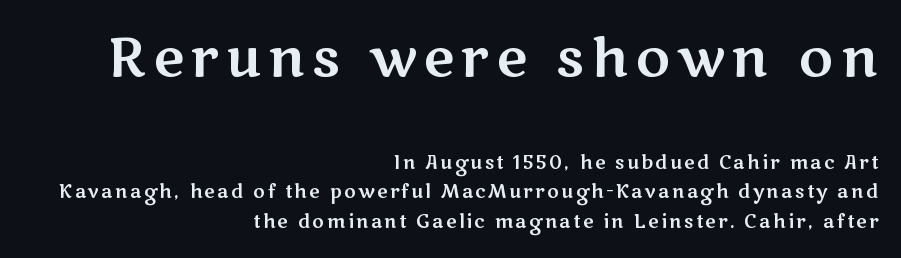
The image shows 53 px wide sans-serif type, upright; set right-aligned, normal line spacing (1.62x), not underlined; the first (top) block is 2.94x larger; medium stroke contrast and a medium x-height.
